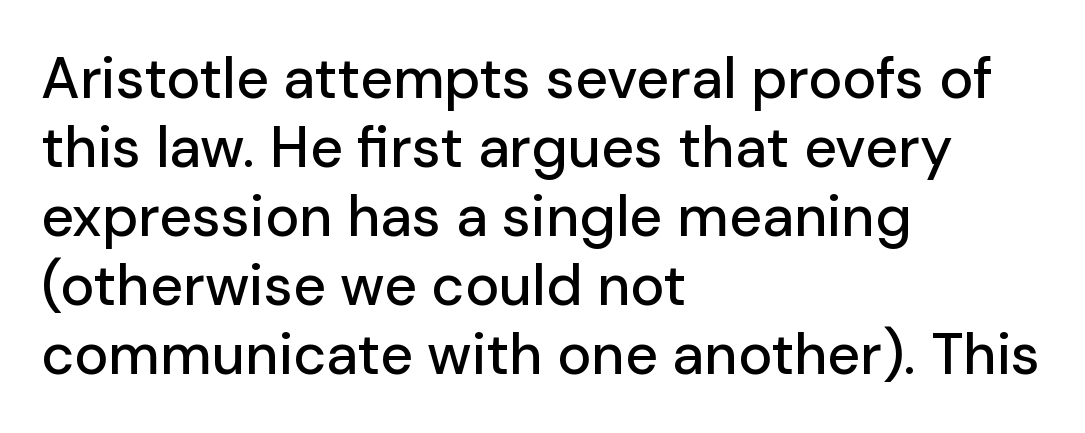
{"serif": "no", "italic": "no", "width": "normal", "stroke_contrast": "low", "x_height": "medium", "monospaced": "no", "underline": "no", "align": "left", "line_spacing_ratio": 1.21, "letter_spacing": "normal", "letter_spacing_em": 0.0, "glyph_px": 57}
